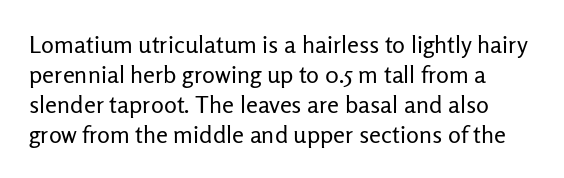
Q: Is the text bold? A: No.
Q: Is the text italic (slanted)? A: No, it is upright.
Q: Is the text underlined? A: No.
Q: Is the spacing between letters normal or unusually wide? A: Normal.
Q: Is the spacing between lines tight, normal or loose? A: Normal.
